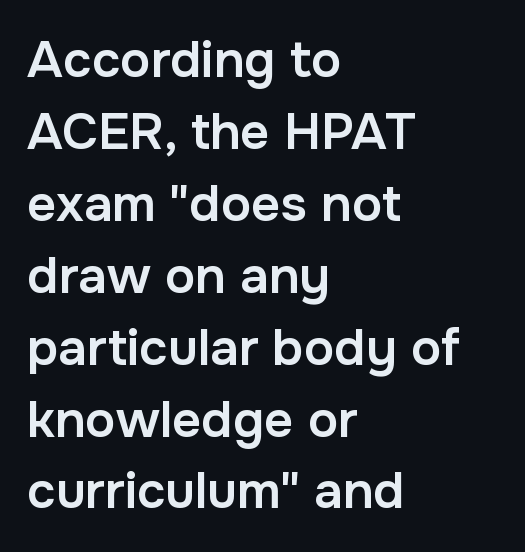
Q: Is the text bold? A: Semi-bold.
Q: Is the text italic (slanted)? A: No, it is upright.
Q: Is the typeface a serif or a sans-serif typeface? A: Sans-serif.
Q: Is the text underlined? A: No.
Q: How is the paragraph aligned? A: Left-aligned.
Q: Is the spacing between letters normal or unusually wide? A: Normal.
Q: Is the spacing between lines tight, normal or loose? A: Normal.
Q: Width (condensed, normal, or wide)? A: Normal.
Q: Stroke contrast? A: Low.
Q: x-height? A: Medium.
Q: Monospaced? A: No.
